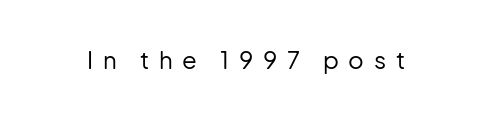
Q: Is the text bold? A: No.
Q: Is the text italic (slanted)? A: No, it is upright.
Q: Is the text underlined? A: No.
Q: Is the spacing between letters normal or unusually wide? A: Unusually wide.
